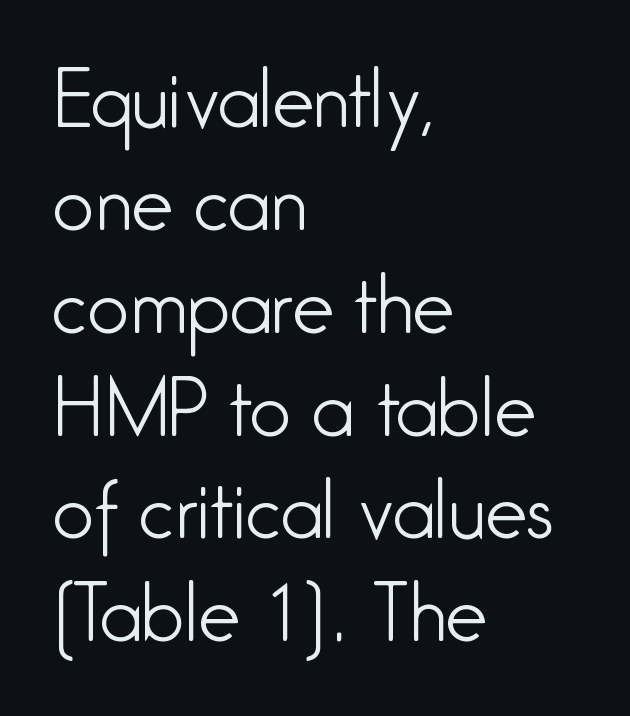
Casual observation: everything's shoved over to the left. The foot of each line stays bare and open. The passage shown stacks its lines at a standard gap. Examine the stroke ends and you'll find no serifs. Letters have the restrained weight of plain body copy at most. The horizontal fit of the characters is conventional and even.
